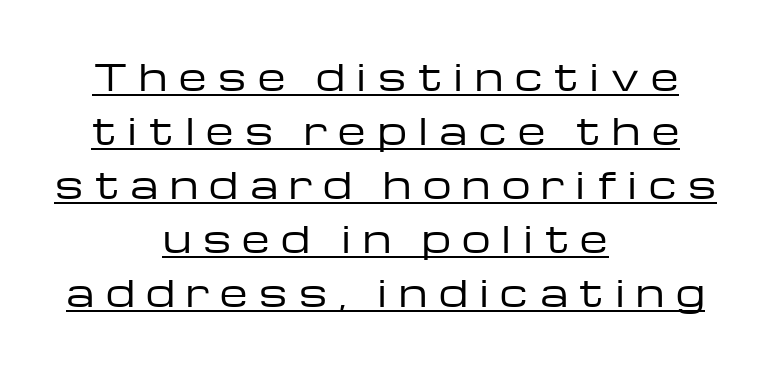
Q: Is the text bold? A: No.
Q: Is the text italic (slanted)? A: No, it is upright.
Q: Is the typeface a serif or a sans-serif typeface? A: Sans-serif.
Q: Is the text underlined? A: Yes.
Q: How is the paragraph aligned? A: Centered.
Q: Is the spacing between letters normal or unusually wide? A: Unusually wide.
Q: Is the spacing between lines tight, normal or loose? A: Normal.
Q: Width (condensed, normal, or wide)? A: Wide.
Q: Stroke contrast? A: Low.
Q: x-height? A: Medium.
Q: Monospaced? A: No.
